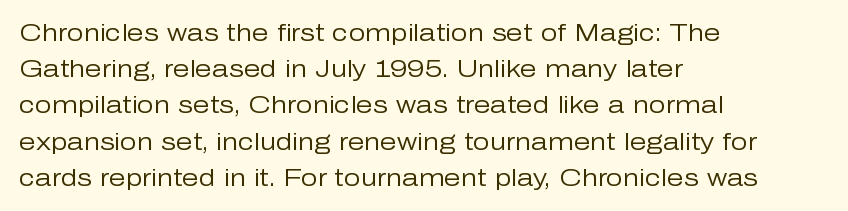
{"italic": "no", "bold": "no", "underline": "no", "align": "left", "line_spacing": "normal", "line_spacing_ratio": 1.51, "letter_spacing": "normal", "letter_spacing_em": 0.0, "glyph_px": 24}
